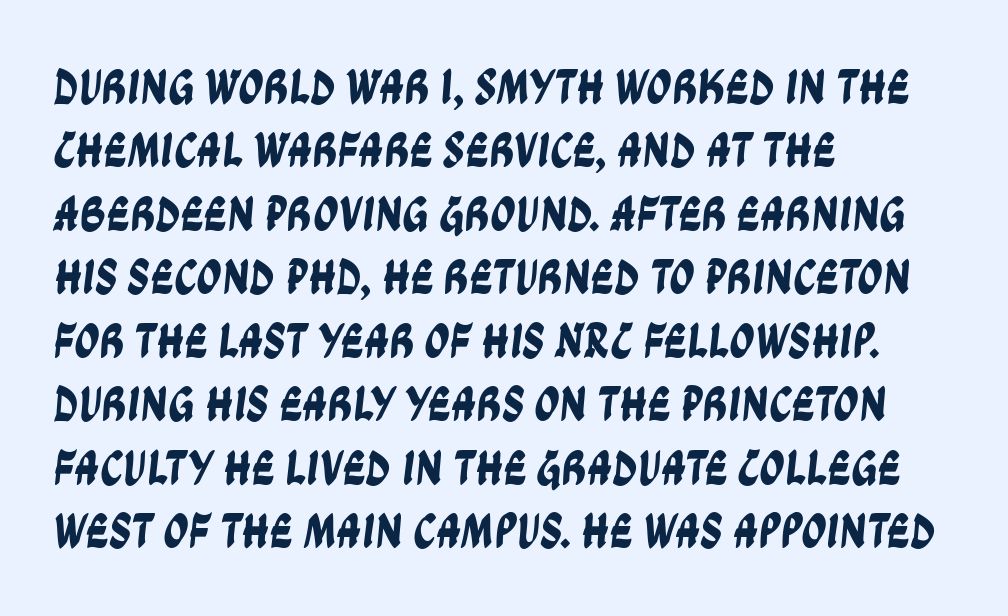
Q: Is the typeface a serif or a sans-serif typeface? A: Sans-serif.
Q: Is the text underlined? A: No.
Q: How is the paragraph aligned? A: Left-aligned.
Q: Is the spacing between letters normal or unusually wide? A: Normal.
Q: Is the spacing between lines tight, normal or loose? A: Normal.
Q: Width (condensed, normal, or wide)? A: Condensed.
Q: Stroke contrast? A: Low.
Q: x-height? A: Large.
Q: Monospaced? A: No.
